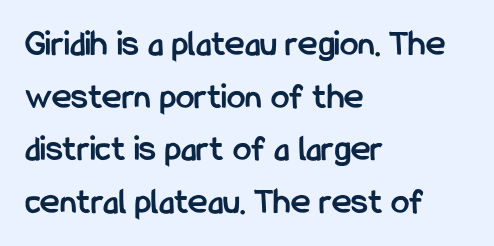
{"serif": "no", "italic": "no", "bold": "yes", "weight": "semibold", "width": "condensed", "stroke_contrast": "low", "x_height": "medium", "monospaced": "no", "underline": "no", "align": "left", "line_spacing": "normal", "line_spacing_ratio": 1.42, "letter_spacing": "normal", "letter_spacing_em": 0.0, "glyph_px": 37}
